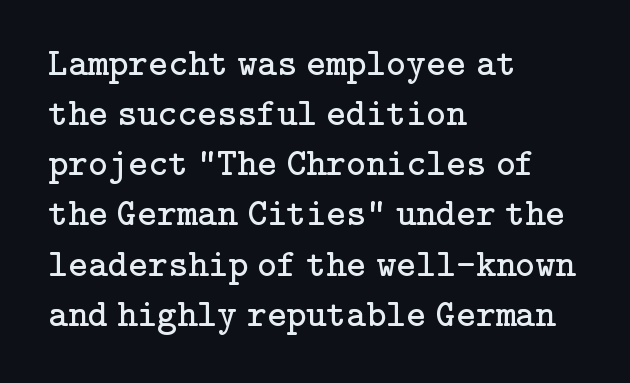
The image shows 38 px regular-weight serif type, upright; set left-aligned, normal line spacing (1.32x), normal letter spacing, not underlined; low stroke contrast and a medium x-height.
